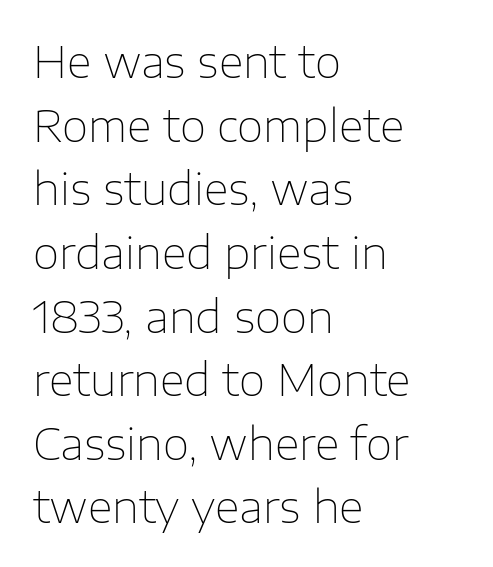
{"serif": "no", "italic": "no", "bold": "no", "weight": "thin", "width": "normal", "stroke_contrast": "low", "x_height": "medium", "monospaced": "no", "underline": "no", "align": "left", "line_spacing": "normal", "line_spacing_ratio": 1.48, "letter_spacing": "normal", "letter_spacing_em": 0.0, "glyph_px": 43}
